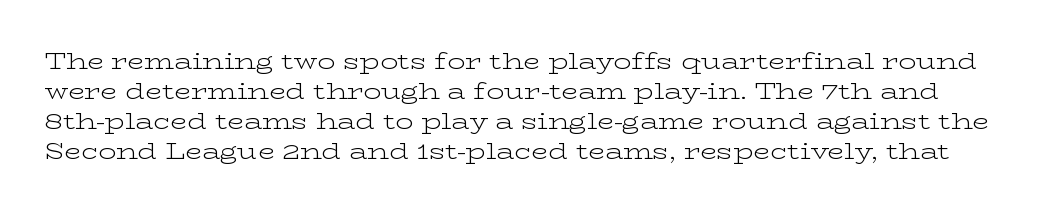
{"italic": "no", "bold": "no", "underline": "no", "line_spacing": "normal", "line_spacing_ratio": 1.37, "letter_spacing": "normal", "letter_spacing_em": 0.0, "glyph_px": 22}
